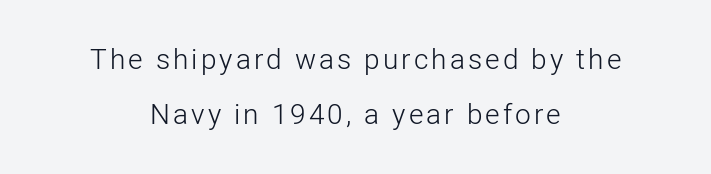
{"serif": "no", "italic": "no", "bold": "no", "weight": "light", "width": "normal", "stroke_contrast": "low", "x_height": "medium", "monospaced": "no", "underline": "no", "align": "center", "line_spacing": "loose", "line_spacing_ratio": 1.98, "glyph_px": 28}
